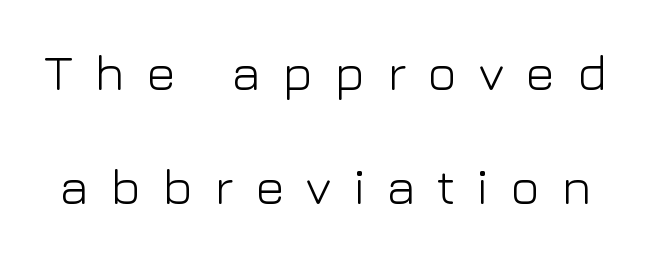
Q: Is the text bold? A: No.
Q: Is the text italic (slanted)? A: No, it is upright.
Q: Is the typeface a serif or a sans-serif typeface? A: Sans-serif.
Q: Is the text underlined? A: No.
Q: Is the spacing between letters normal or unusually wide? A: Unusually wide.
Q: Is the spacing between lines tight, normal or loose? A: Loose.
Q: Width (condensed, normal, or wide)? A: Normal.
Q: Stroke contrast? A: Low.
Q: x-height? A: Medium.
Q: Monospaced? A: No.
